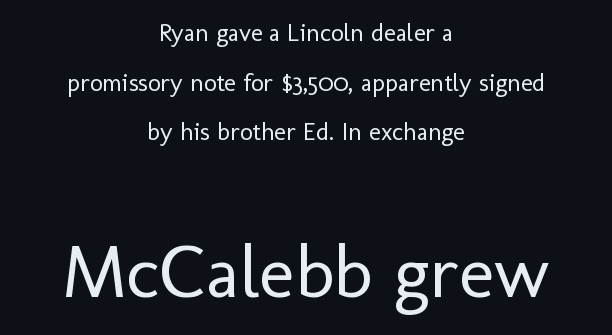
{"serif": "no", "italic": "no", "bold": "no", "weight": "regular", "width": "normal", "stroke_contrast": "low", "x_height": "medium", "monospaced": "no", "underline": "no", "align": "center", "line_spacing": "loose", "line_spacing_ratio": 1.99, "letter_spacing": "normal", "letter_spacing_em": 0.0, "larger_block": "second", "size_ratio": 3.0, "glyph_px": 75}
